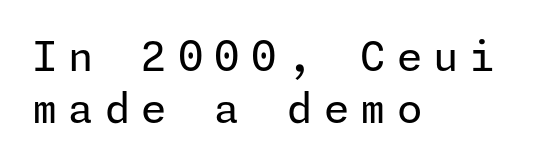
The words here are not underlined. Evenly set lines give the paragraph a standard silhouette. The weight tops out at a normal text grade. Words appear elongated and porous because spacing is wide. Is the block centered? No — it sits flush against the left margin.
